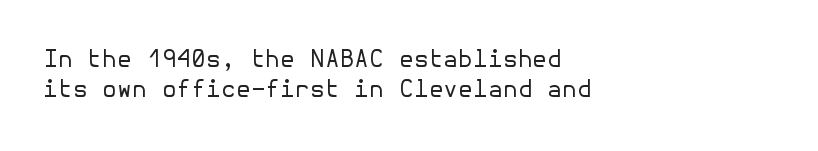
{"italic": "no", "bold": "no", "underline": "no", "align": "left", "line_spacing": "normal", "line_spacing_ratio": 1.27, "letter_spacing": "normal", "letter_spacing_em": 0.0, "glyph_px": 24}
